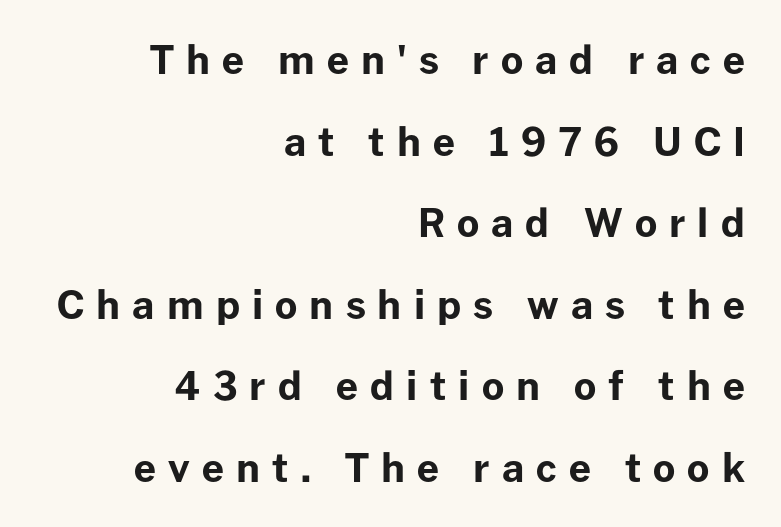
The image shows 39 px bold sans-serif type, upright; set right-aligned, loose line spacing (2.09x), unusually wide letter spacing (+0.31 em), not underlined; low stroke contrast and a medium x-height.
